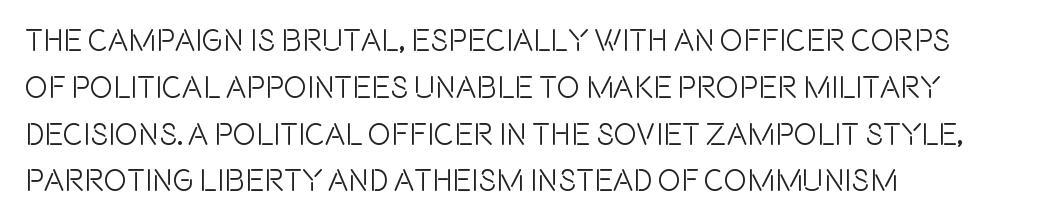
Is the block centered? No — it sits flush against the left margin. Evenly set lines give the paragraph a standard silhouette. Is this a fixed-width face? No — the glyphs have proportional, varying widths. Lines of text with bare space underneath. Upright lettering throughout.
